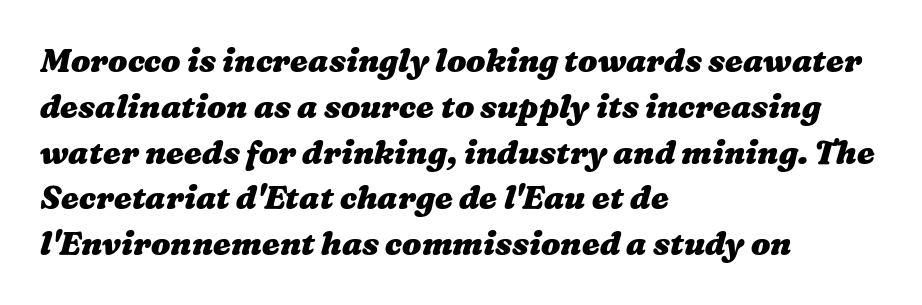
In terms of weight, the rendering is a true, heavy bold. These lines stack with their left ends in a neat column. Here the designer chose a conventional face with non-uniform glyph widths. Underlining? Definitely not there. Compared with typical body copy, the letter spacing here is the same. Baseline-to-baseline distance is the conventional proportion of letter height.
